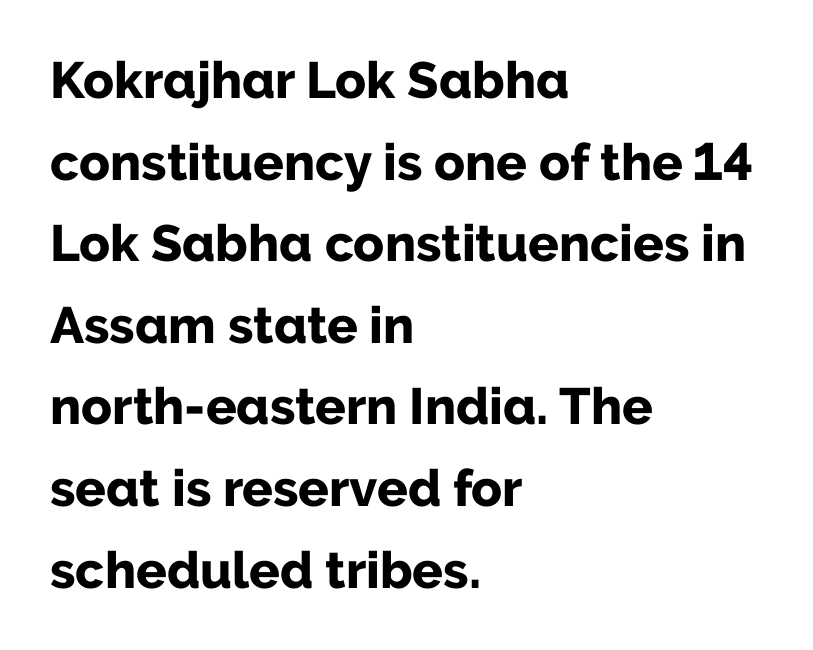
No extra tracking has been applied to these lines. The passage shown is emphatically bold. Note the varied advance widths — an 'i' is clearly narrower than an 'm'. Horizontal alignment here is leftward, the default for most running prose.
